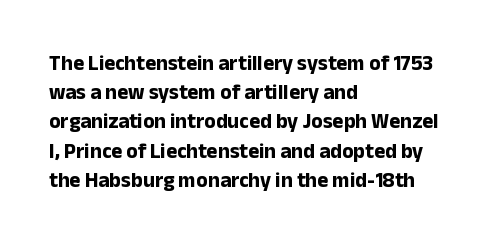
When letters stand straight like this, we call the style roman or upright. Line starts are locked; line ends wander. Quick note: underline off. Words appear dense and cohesive because spacing is normal. A normal amount of white space separates one row of letters from the next.
